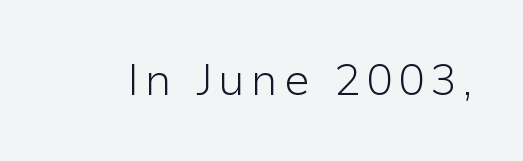
The image shows 44 px light sans-serif type, upright; set not underlined; low stroke contrast and a medium x-height.
